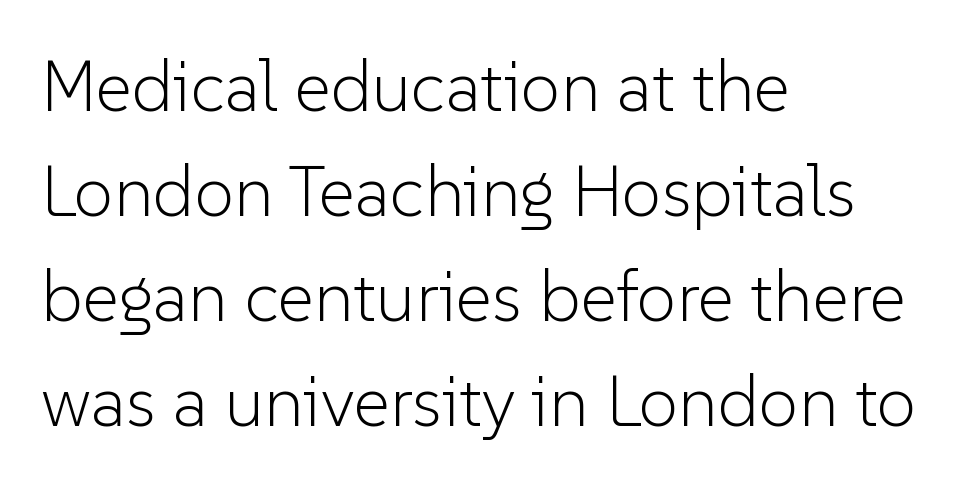
Q: Is the text bold? A: No.
Q: Is the text italic (slanted)? A: No, it is upright.
Q: Is the typeface a serif or a sans-serif typeface? A: Sans-serif.
Q: Is the text underlined? A: No.
Q: How is the paragraph aligned? A: Left-aligned.
Q: Is the spacing between letters normal or unusually wide? A: Normal.
Q: Is the spacing between lines tight, normal or loose? A: Normal.
Q: Width (condensed, normal, or wide)? A: Normal.
Q: Stroke contrast? A: Low.
Q: x-height? A: Medium.
Q: Monospaced? A: No.
